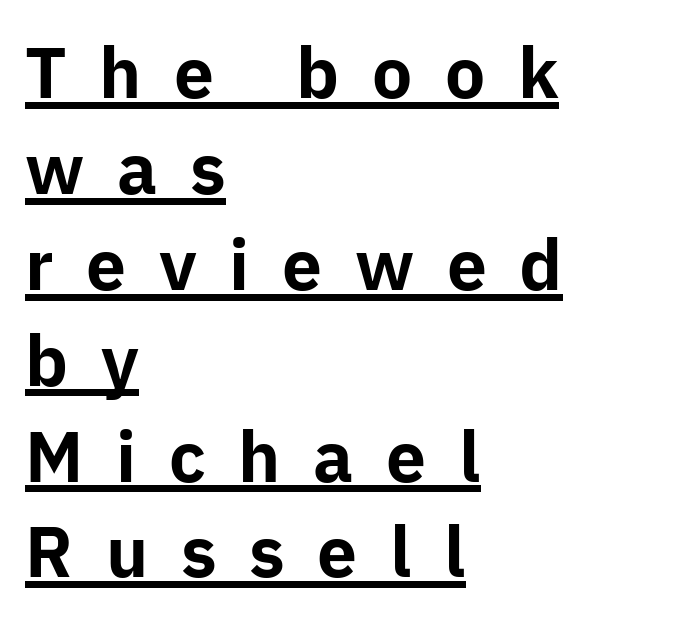
The image shows 68 px bold sans-serif type, upright; set left-aligned, normal line spacing (1.41x), unusually wide letter spacing (+0.48 em), underlined; low stroke contrast and a medium x-height.
